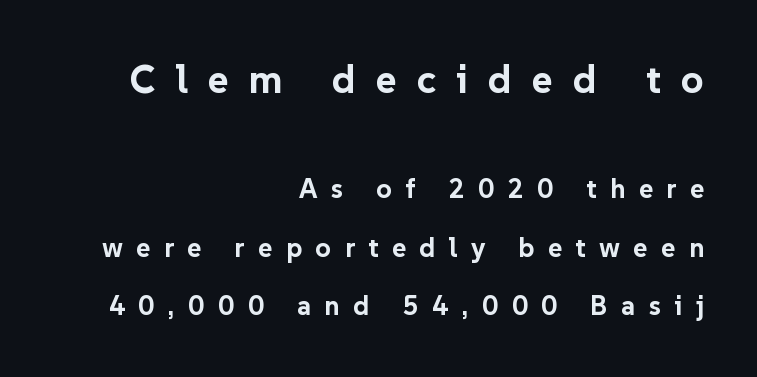
Line ends are locked; line starts wander. This sample uses a sans-serif face. The space directly below the letters is spotless. The upper block of text is set noticeably larger than the block beneath it.
